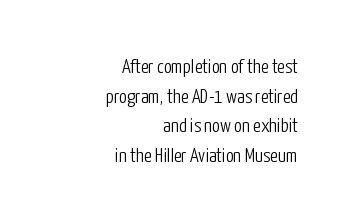
The image shows 20 px text type, upright; set right-aligned, normal line spacing (1.48x), normal letter spacing, not underlined.
